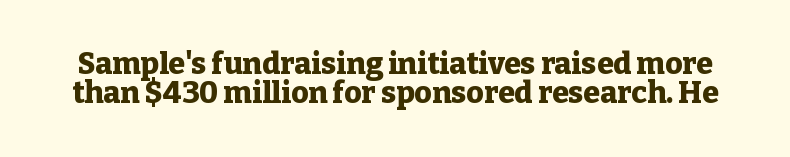
{"serif": "yes", "italic": "no", "bold": "yes", "weight": "heavy", "width": "normal", "stroke_contrast": "low", "x_height": "medium", "monospaced": "no", "underline": "no", "line_spacing": "tight", "line_spacing_ratio": 0.98, "letter_spacing": "normal", "letter_spacing_em": 0.0, "glyph_px": 30}
